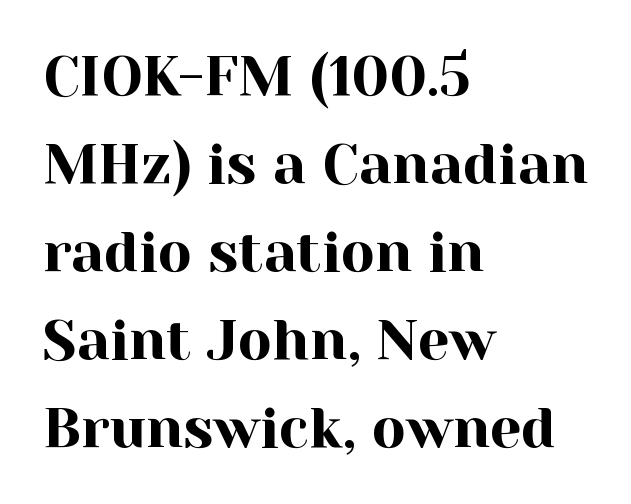
{"serif": "yes", "italic": "no", "width": "normal", "x_height": "medium", "monospaced": "no", "underline": "no", "align": "left", "line_spacing": "normal", "line_spacing_ratio": 1.57, "letter_spacing": "normal", "letter_spacing_em": 0.0, "glyph_px": 56}
